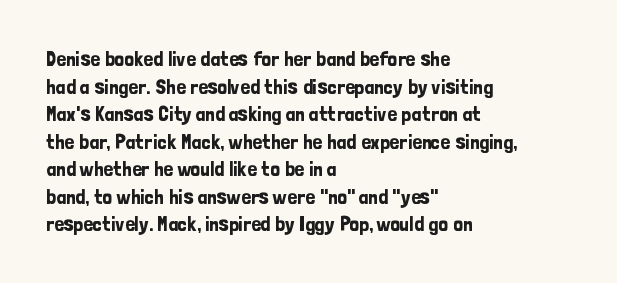
{"italic": "no", "underline": "no", "align": "left", "line_spacing": "normal", "line_spacing_ratio": 1.31, "letter_spacing": "normal", "letter_spacing_em": 0.0, "glyph_px": 21}
